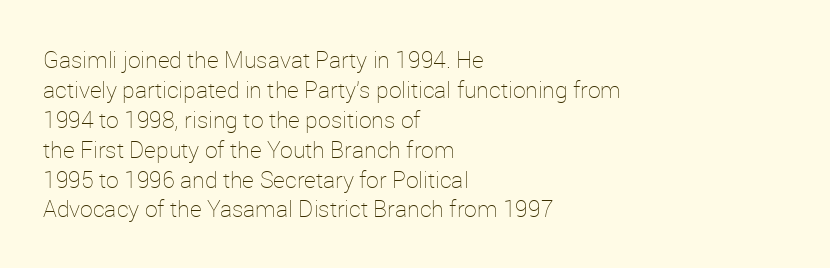
The lines are quadded left. The font sits on the lighter half of the weight spectrum, regular included. Tracking here is standard; glyphs follow each other at the usual distance. Italic? Not at all — the glyphs are vertical. Rule under the text: the space is simply empty.
